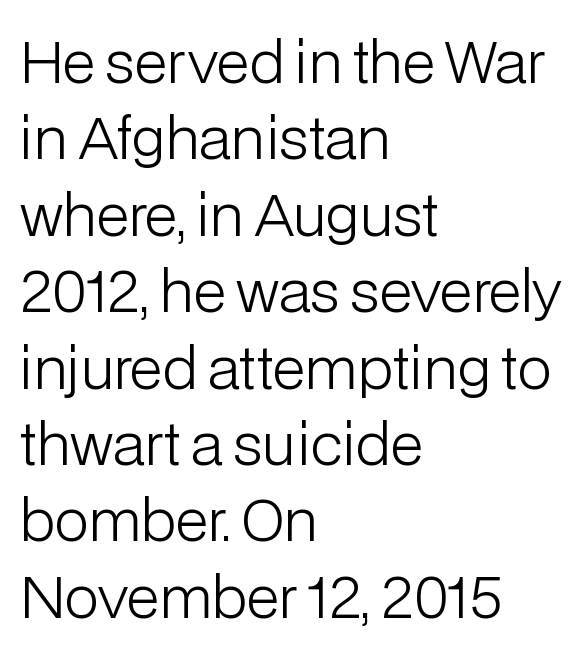
{"serif": "no", "italic": "no", "bold": "no", "weight": "light", "width": "normal", "stroke_contrast": "low", "x_height": "medium", "monospaced": "no", "underline": "no", "align": "left", "line_spacing": "normal", "line_spacing_ratio": 1.34, "letter_spacing": "normal", "letter_spacing_em": 0.0, "glyph_px": 57}
